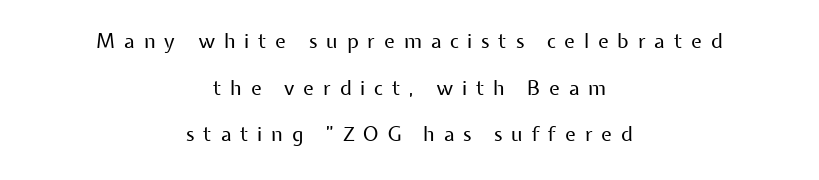
Compared with typical body copy, the letter spacing here is much looser. Is there much room between lines? Yes — plenty of vertical air separates them. Caption: face not bold, strokes unweighted. Does the copy run flush right? No — it is centered line by line. Just letters on the line, the space beneath them empty. Nope, not italic — everything's standing straight.
